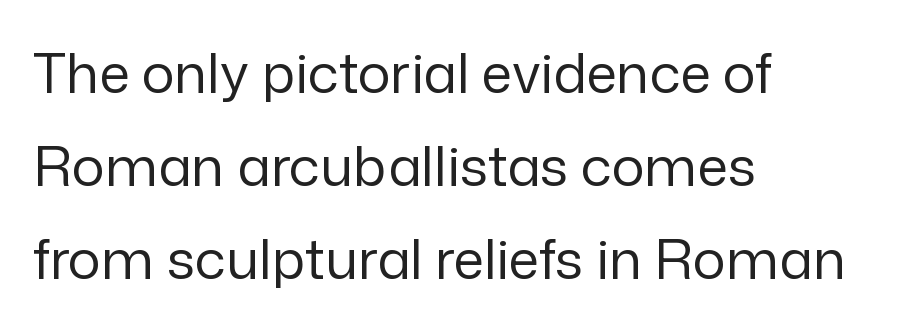
Q: Is the text bold? A: No.
Q: Is the text italic (slanted)? A: No, it is upright.
Q: Is the typeface a serif or a sans-serif typeface? A: Sans-serif.
Q: Is the text underlined? A: No.
Q: How is the paragraph aligned? A: Left-aligned.
Q: Is the spacing between letters normal or unusually wide? A: Normal.
Q: Is the spacing between lines tight, normal or loose? A: Normal.
Q: Width (condensed, normal, or wide)? A: Normal.
Q: Stroke contrast? A: Low.
Q: x-height? A: Medium.
Q: Monospaced? A: No.
